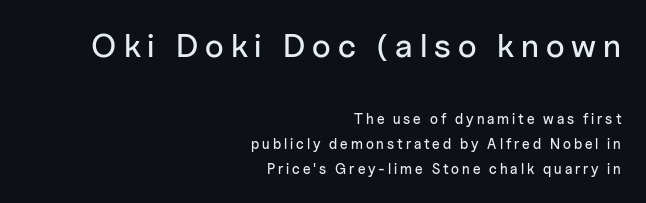
The image shows 33 px sans-serif type, upright; set right-aligned, line spacing 1.78x, unusually wide letter spacing (+0.21 em), not underlined; the first (top) block is 2.36x larger; low stroke contrast and a medium x-height.
